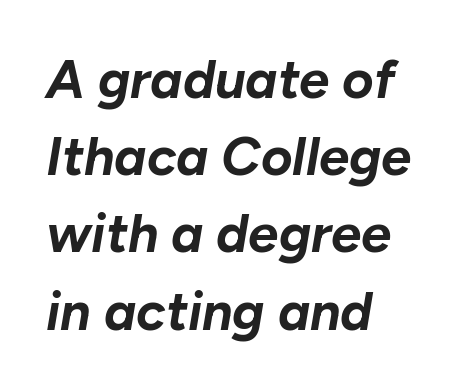
{"italic": "yes", "lean": "right", "slant_degrees": 10, "bold": "yes", "weight": "bold", "width": "normal", "stroke_contrast": "low", "x_height": "medium", "monospaced": "no", "underline": "no", "align": "left", "line_spacing": "normal", "line_spacing_ratio": 1.43, "letter_spacing": "normal", "letter_spacing_em": 0.0, "glyph_px": 54}
